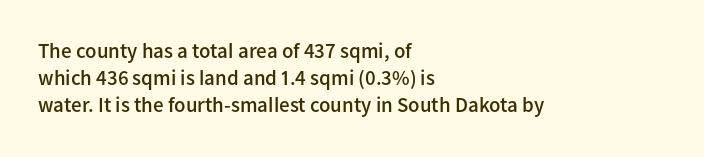
Q: Is the text bold? A: Semi-bold.
Q: Is the text italic (slanted)? A: No, it is upright.
Q: Is the text underlined? A: No.
Q: How is the paragraph aligned? A: Left-aligned.
Q: Is the spacing between letters normal or unusually wide? A: Normal.
Q: Is the spacing between lines tight, normal or loose? A: Normal.
